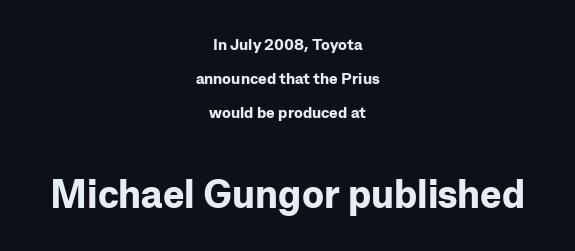
{"serif": "no", "italic": "no", "bold": "yes", "weight": "bold", "width": "normal", "stroke_contrast": "low", "x_height": "medium", "monospaced": "no", "underline": "no", "align": "center", "line_spacing": "loose", "line_spacing_ratio": 2.13, "letter_spacing": "normal", "letter_spacing_em": 0.0, "larger_block": "second", "size_ratio": 2.5, "glyph_px": 40}
